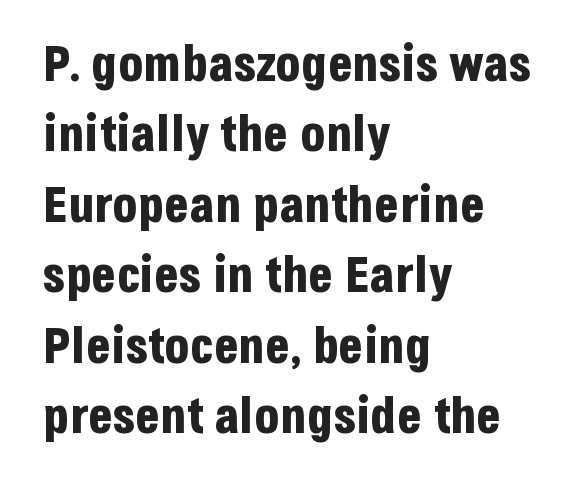
{"serif": "no", "italic": "no", "bold": "yes", "weight": "bold", "width": "condensed", "stroke_contrast": "low", "x_height": "large", "monospaced": "no", "underline": "no", "align": "left", "line_spacing": "normal", "line_spacing_ratio": 1.38, "letter_spacing": "normal", "letter_spacing_em": 0.0, "glyph_px": 51}
